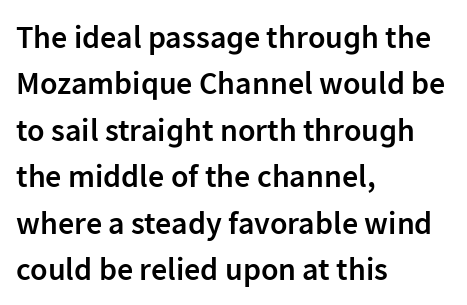
Q: Is the text bold? A: Semi-bold.
Q: Is the text italic (slanted)? A: No, it is upright.
Q: Is the typeface a serif or a sans-serif typeface? A: Sans-serif.
Q: Is the text underlined? A: No.
Q: How is the paragraph aligned? A: Left-aligned.
Q: Is the spacing between letters normal or unusually wide? A: Normal.
Q: Is the spacing between lines tight, normal or loose? A: Normal.
Q: Width (condensed, normal, or wide)? A: Normal.
Q: Stroke contrast? A: Low.
Q: x-height? A: Medium.
Q: Monospaced? A: No.
